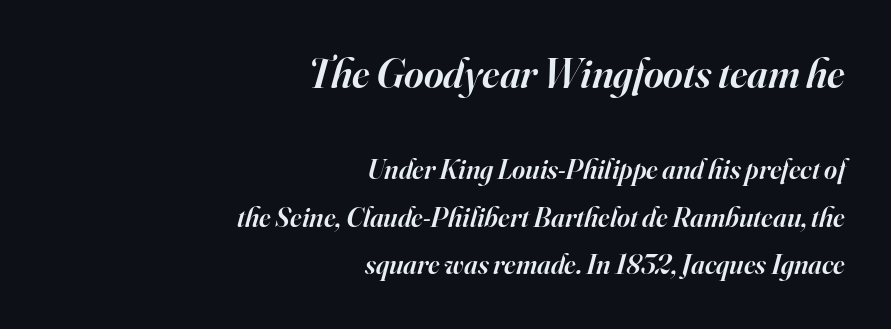
Q: Is the text bold? A: Semi-bold.
Q: Is the text italic (slanted)? A: Yes, it leans right by about 16 degrees.
Q: Is the typeface a serif or a sans-serif typeface? A: Serif.
Q: Is the text underlined? A: No.
Q: How is the paragraph aligned? A: Right-aligned.
Q: Is the spacing between letters normal or unusually wide? A: Normal.
Q: Is the spacing between lines tight, normal or loose? A: Normal.
Q: Which block of text is set in a larger size, the first (top) or the second (bottom)? A: The first (top) one.
Q: Width (condensed, normal, or wide)? A: Normal.
Q: Stroke contrast? A: High.
Q: x-height? A: Small.
Q: Monospaced? A: No.
